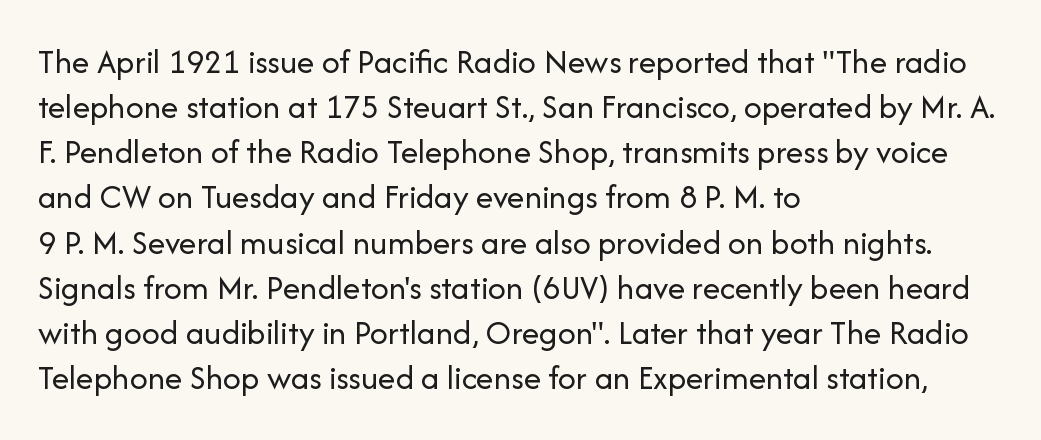
Q: Is the text bold? A: No.
Q: Is the text italic (slanted)? A: No, it is upright.
Q: Is the typeface a serif or a sans-serif typeface? A: Sans-serif.
Q: Is the text underlined? A: No.
Q: How is the paragraph aligned? A: Left-aligned.
Q: Is the spacing between letters normal or unusually wide? A: Normal.
Q: Is the spacing between lines tight, normal or loose? A: Normal.
Q: Width (condensed, normal, or wide)? A: Normal.
Q: Stroke contrast? A: Low.
Q: x-height? A: Medium.
Q: Monospaced? A: No.
